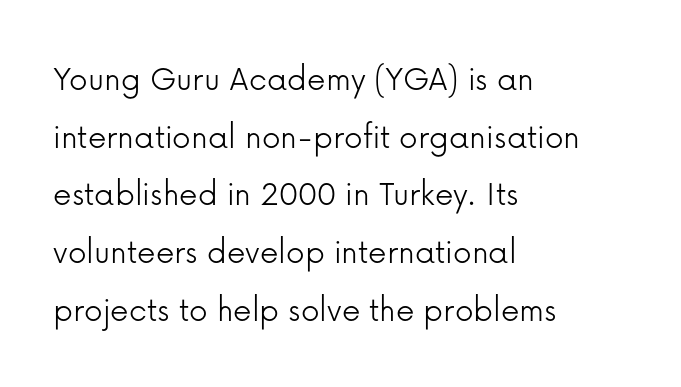
The setting favours the left margin, as ordinary paragraphs usually do. A typesetter would label this face a sans. Letters have the restrained weight of plain body copy at most. It's the straight-up-and-down kind of type. Words float on clear page, feet unadorned. What's the leading like? Ordinary, nothing unusual.
